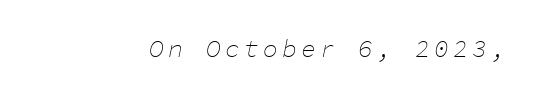
The image shows 25 px text type, italic (leaning right); set not underlined.
